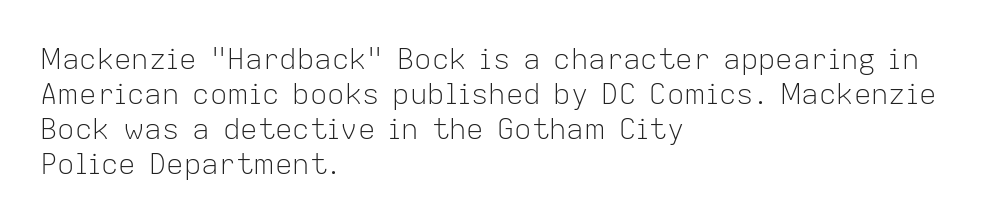
Only glyphs here, with clear space below each row. The typesetter chose a ragged-right arrangement here. This sample has the flowing, uneven cadence of proportional lettering. This sample uses plain, unmodified letter spacing.
